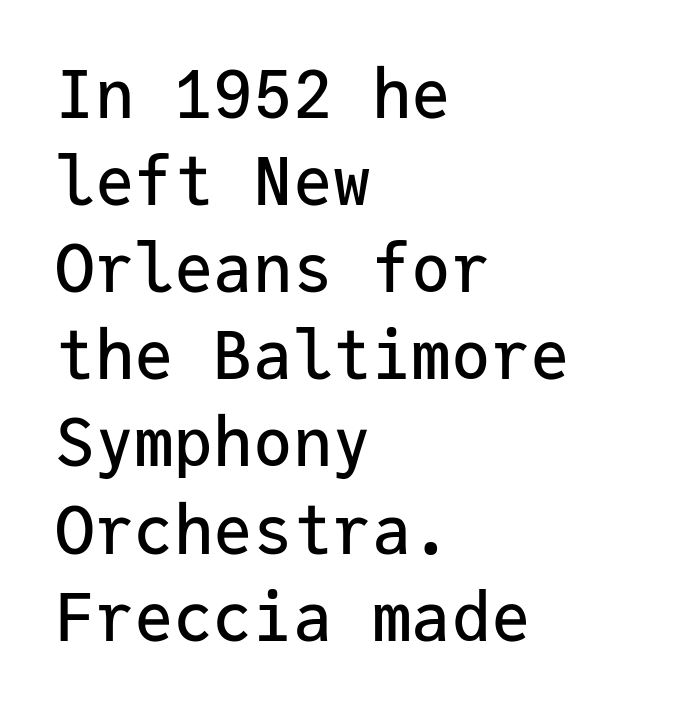
The image shows 66 px sans-serif type, upright, monospaced; set left-aligned, normal line spacing (1.32x), normal letter spacing, not underlined; low stroke contrast and a medium x-height.
